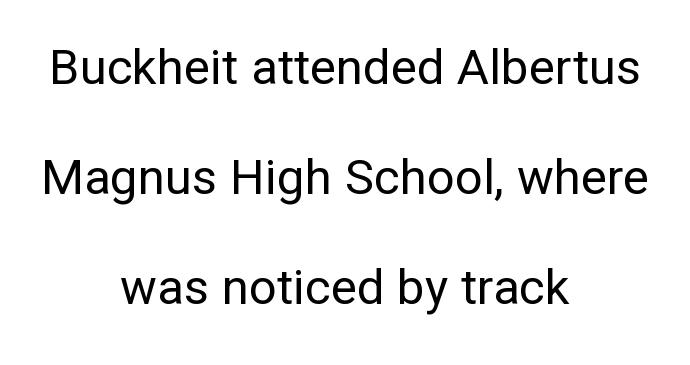
Standard letterfit; no display-style spreading of the glyphs. Horizontally, the lines are justified to the midpoint only. The block of text is sparse from top to bottom, with ample space between rows. It's the straight-up-and-down kind of type. Letters have the restrained weight of plain body copy at most.
